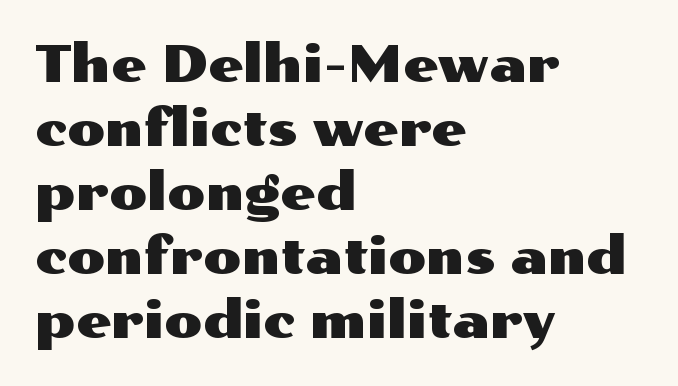
These lines sit exactly where default settings would place them. Stroke terminals: plain, sans-serif. The type sits square on the baseline with zero lean. Quick note: underline off.
